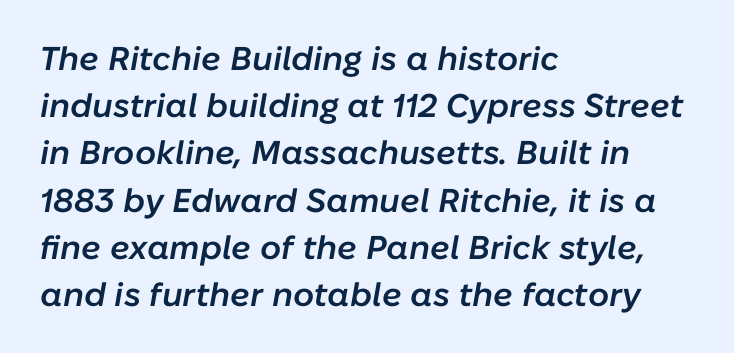
The image shows 33 px semibold type, italic (leaning right); set left-aligned, normal line spacing (1.43x), normal letter spacing, not underlined; low stroke contrast and a medium x-height.
